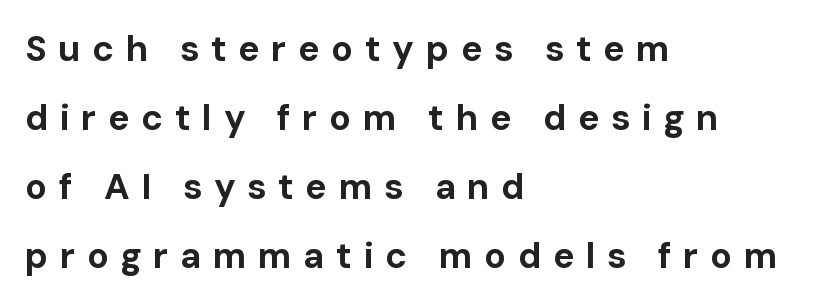
Q: Is the text bold? A: Yes.
Q: Is the text italic (slanted)? A: No, it is upright.
Q: Is the typeface a serif or a sans-serif typeface? A: Sans-serif.
Q: Is the text underlined? A: No.
Q: How is the paragraph aligned? A: Left-aligned.
Q: Is the spacing between letters normal or unusually wide? A: Unusually wide.
Q: Is the spacing between lines tight, normal or loose? A: Loose.
Q: Width (condensed, normal, or wide)? A: Normal.
Q: Stroke contrast? A: Low.
Q: x-height? A: Medium.
Q: Monospaced? A: No.
